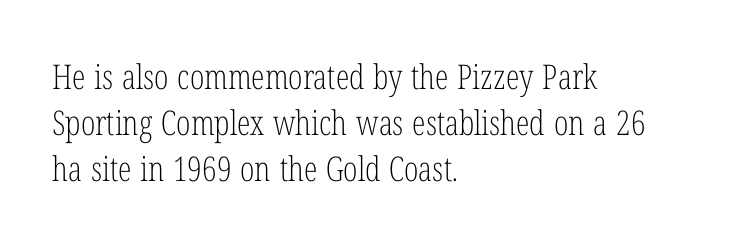
The image shows 34 px light, condensed serif type, upright; set left-aligned, normal line spacing (1.35x), normal letter spacing, not underlined; low stroke contrast and a medium x-height.
